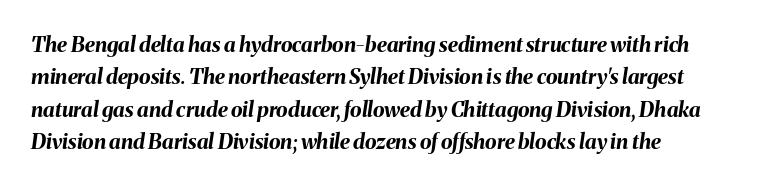
Its strokes are broad and dark, the hallmark of bold type. The passage shown leans; its letterforms are oblique. Notice how descenders clear the ascenders below comfortably — that's standard leading. The letterforms sit shoulder to shoulder at normal distance. Typeset ragged right — the left edge is the straight one. Decoration check: the copy has no underline.
